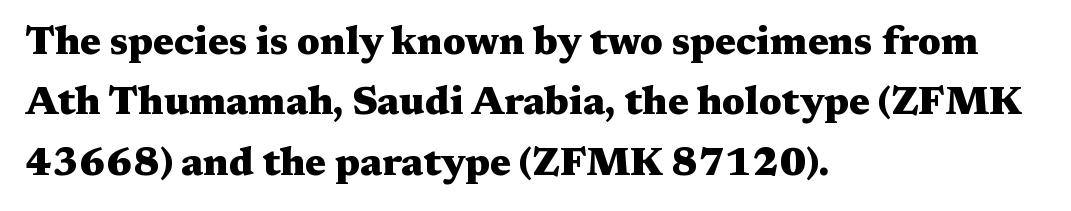
Old-style or modern, the face here clearly has serifs. Anything drawn beneath the words? Only blank space. Weight check: bold — yes, fully. Does extra space separate the letters? No, they use regular spacing. Is this a fixed-width face? No — the glyphs have proportional, varying widths. Each new line begins a customary step beneath the previous one.
